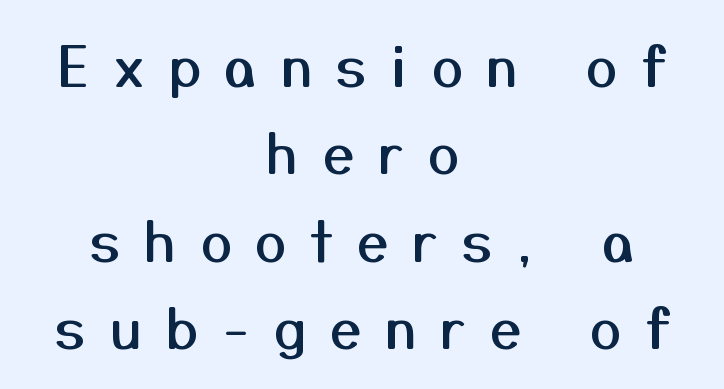
The image shows 55 px sans-serif type, upright; set centered, normal line spacing (1.59x), unusually wide letter spacing (+0.44 em), not underlined; medium stroke contrast and a medium x-height.
